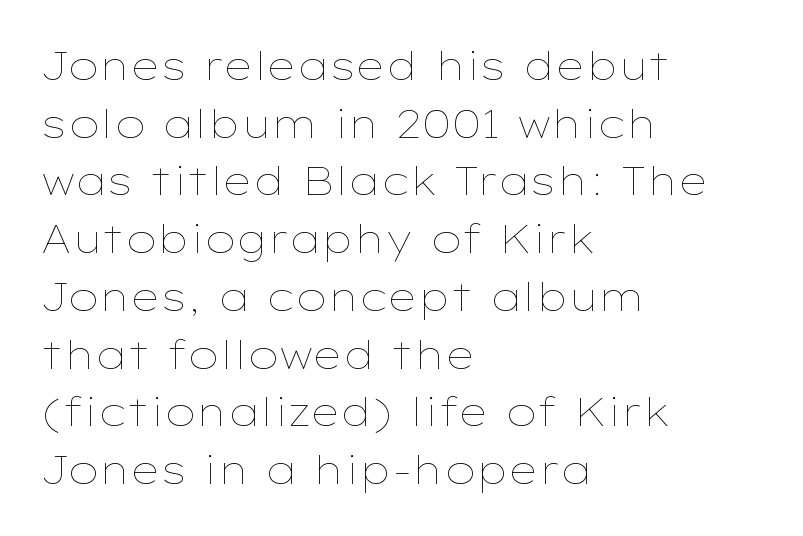
Q: Is the text bold? A: No.
Q: Is the text italic (slanted)? A: No, it is upright.
Q: Is the text underlined? A: No.
Q: How is the paragraph aligned? A: Left-aligned.
Q: Is the spacing between letters normal or unusually wide? A: Normal.
Q: Is the spacing between lines tight, normal or loose? A: Normal.
Q: Width (condensed, normal, or wide)? A: Wide.
Q: Stroke contrast? A: Low.
Q: x-height? A: Medium.
Q: Monospaced? A: No.
